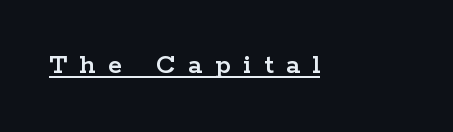
{"serif": "yes", "italic": "no", "width": "wide", "stroke_contrast": "low", "x_height": "medium", "monospaced": "no", "underline": "yes", "letter_spacing": "wide", "letter_spacing_em": 0.44, "glyph_px": 29}
